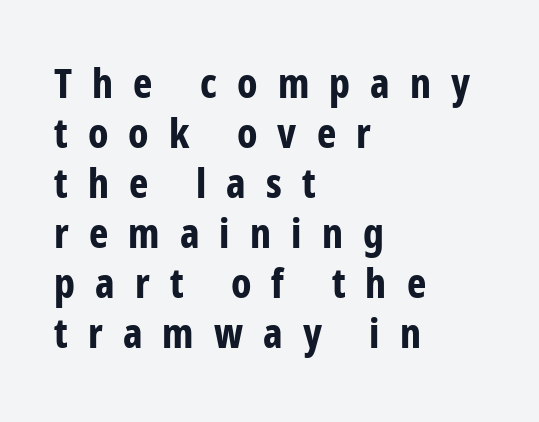
Heft: maximum for text — a bold. The passage shown is typed in a proportional face where columns would drift. Font category for this specimen: sans-serif. The specimen reads as upright at a glance. Loose tracking; the words dissolve into strings of separated letters.
